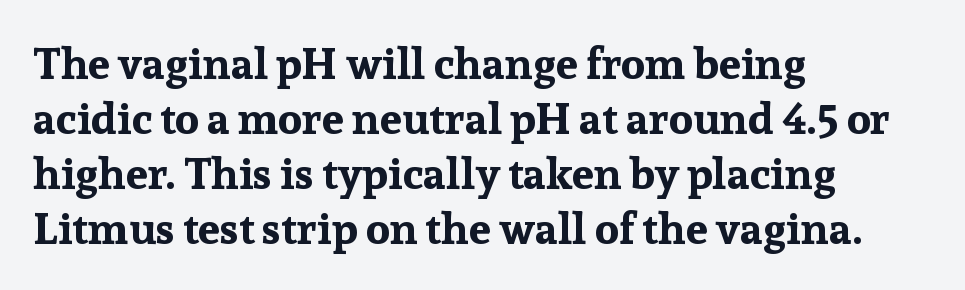
The image shows 44 px bold serif type, upright; set left-aligned, normal line spacing (1.25x), normal letter spacing, not underlined; low stroke contrast and a medium x-height.
